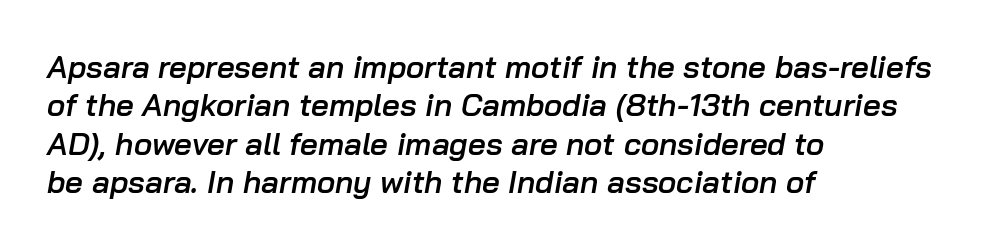
The image shows 31 px semibold type, italic (leaning right); set left-aligned, line spacing 1.24x, normal letter spacing, not underlined; low stroke contrast and a medium x-height.
